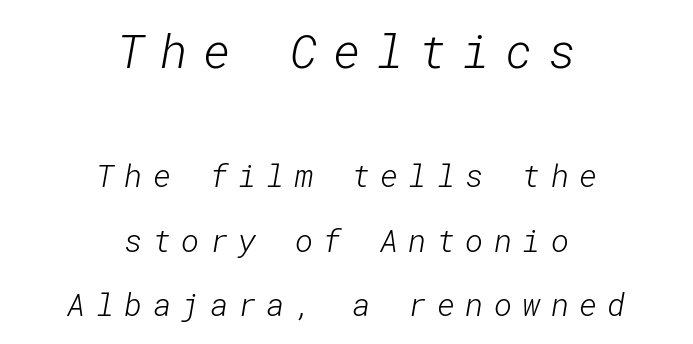
Q: Is the text bold? A: No.
Q: Is the typeface a serif or a sans-serif typeface? A: Sans-serif.
Q: Is the text underlined? A: No.
Q: How is the paragraph aligned? A: Centered.
Q: Is the spacing between letters normal or unusually wide? A: Unusually wide.
Q: Is the spacing between lines tight, normal or loose? A: Loose.
Q: Which block of text is set in a larger size, the first (top) or the second (bottom)? A: The first (top) one.
Q: Width (condensed, normal, or wide)? A: Normal.
Q: Stroke contrast? A: Low.
Q: x-height? A: Medium.
